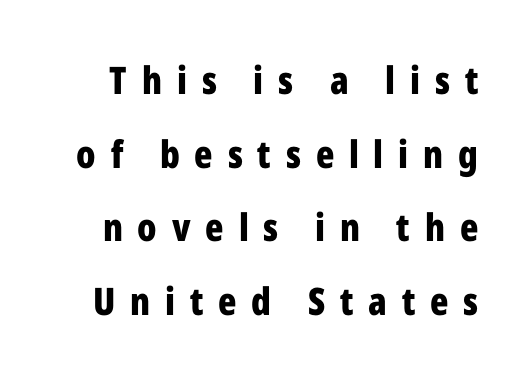
Q: Is the text bold? A: Yes.
Q: Is the text italic (slanted)? A: No, it is upright.
Q: Is the typeface a serif or a sans-serif typeface? A: Sans-serif.
Q: Is the text underlined? A: No.
Q: Is the spacing between letters normal or unusually wide? A: Unusually wide.
Q: Is the spacing between lines tight, normal or loose? A: Loose.
Q: Width (condensed, normal, or wide)? A: Condensed.
Q: Stroke contrast? A: Low.
Q: x-height? A: Medium.
Q: Monospaced? A: No.
